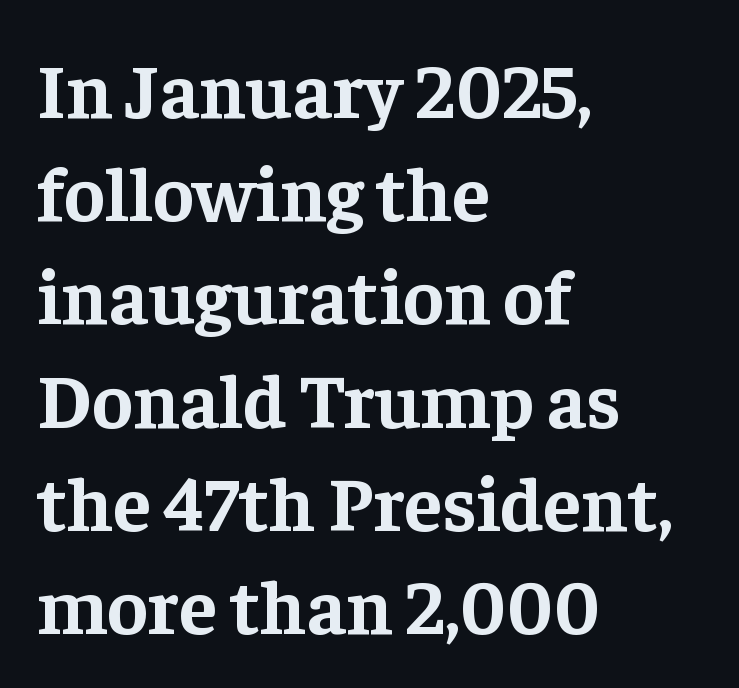
The image shows 77 px bold serif type, upright; set left-aligned, normal line spacing (1.34x), normal letter spacing, not underlined; low stroke contrast and a medium x-height.
